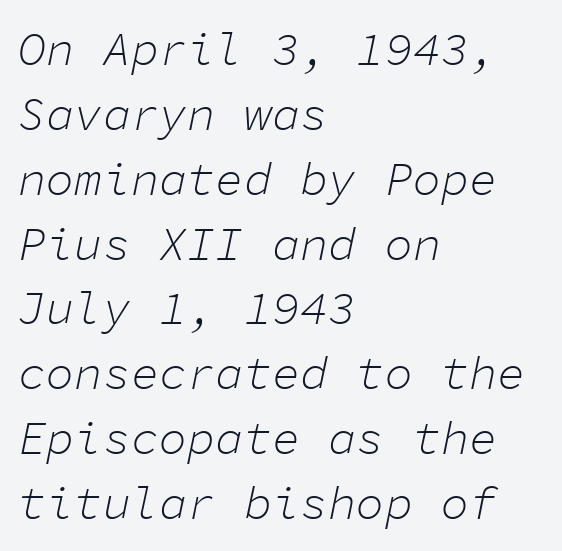
The ragged edge is on the right, which tells us the setting is flush left. In terms of leading, this rendering sits right in the middle. Slanted lettering throughout. The zone under the glyphs is completely vacant. The line texture is even and compact thanks to regular tracking. This reads as an unemphasized weight, regular at the heaviest.
